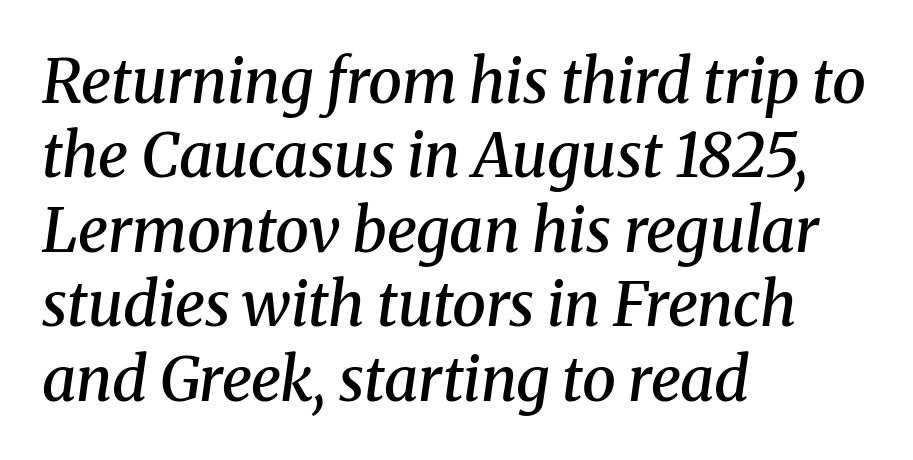
Q: Is the text bold? A: Semi-bold.
Q: Is the text italic (slanted)? A: Yes, it leans right by about 8 degrees.
Q: Is the typeface a serif or a sans-serif typeface? A: Serif.
Q: Is the text underlined? A: No.
Q: How is the paragraph aligned? A: Left-aligned.
Q: Is the spacing between letters normal or unusually wide? A: Normal.
Q: Width (condensed, normal, or wide)? A: Normal.
Q: Stroke contrast? A: Medium.
Q: x-height? A: Medium.
Q: Monospaced? A: No.
